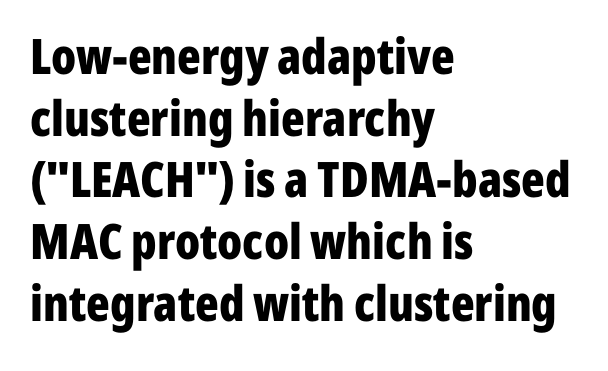
Ascenders rise straight up at ninety degrees. If you measured baseline to baseline, you'd find a middling distance. Check under the words: just untouched page. On the weight axis this lands at bold, roughly 700. Notice how the passage keeps a crisp vertical edge on the left only. Do the characters align in a grid? No, the font is proportional.
